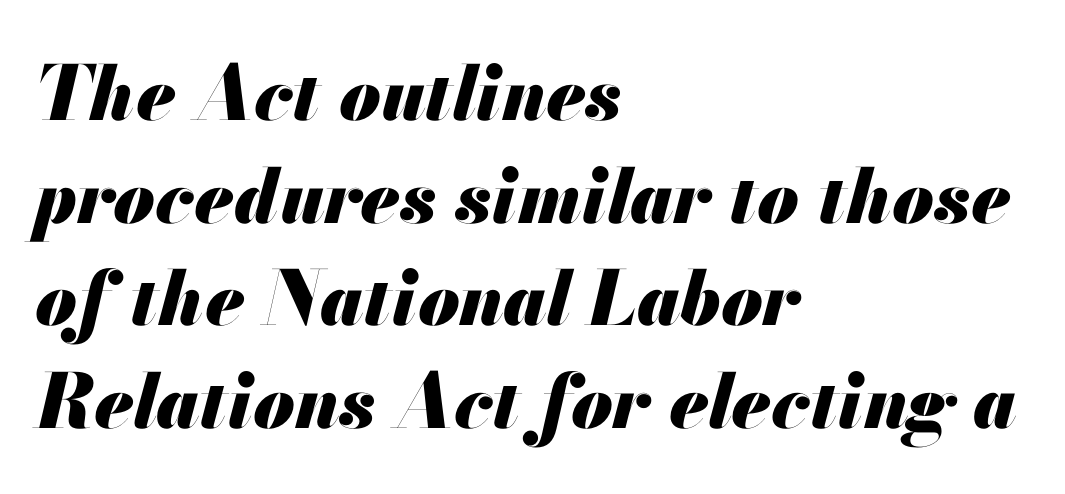
The image shows 75 px heavy type, italic (leaning right); set left-aligned, normal line spacing (1.37x), normal letter spacing, not underlined; medium stroke contrast and a small x-height.
